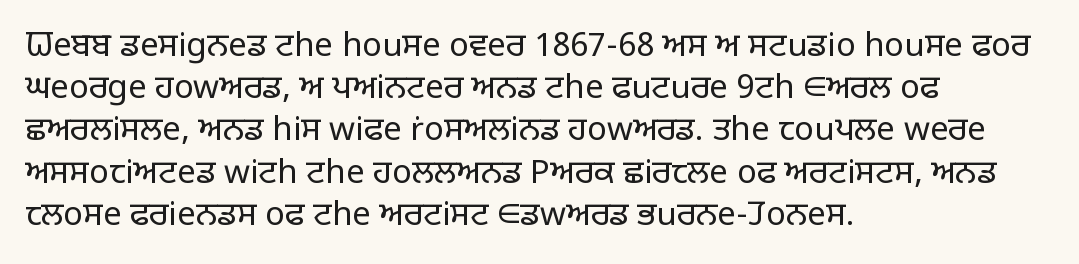
Q: Is the text bold? A: No.
Q: Is the text italic (slanted)? A: No, it is upright.
Q: Is the typeface a serif or a sans-serif typeface? A: Sans-serif.
Q: Is the text underlined? A: No.
Q: How is the paragraph aligned? A: Left-aligned.
Q: Is the spacing between letters normal or unusually wide? A: Normal.
Q: Is the spacing between lines tight, normal or loose? A: Normal.
Q: Width (condensed, normal, or wide)? A: Normal.
Q: Stroke contrast? A: Low.
Q: x-height? A: Large.
Q: Monospaced? A: No.
